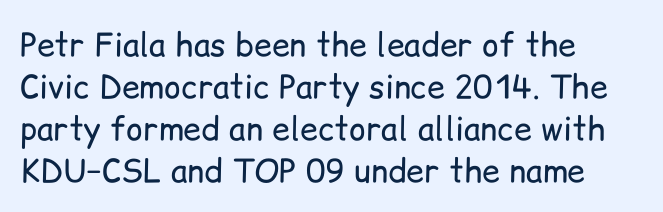
The image shows 32 px regular-weight sans-serif type, upright; set left-aligned, normal line spacing (1.31x), normal letter spacing, not underlined; low stroke contrast and a medium x-height.
